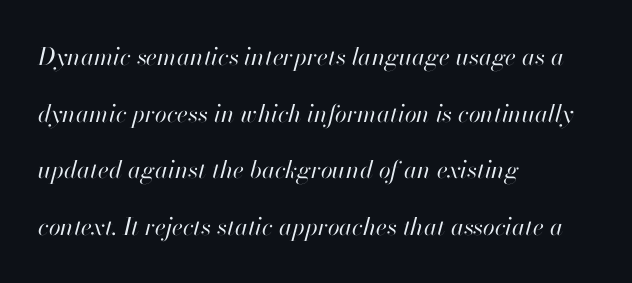
Q: Is the text bold? A: No.
Q: Is the text italic (slanted)? A: Yes, it leans right by about 13 degrees.
Q: Is the text underlined? A: No.
Q: How is the paragraph aligned? A: Left-aligned.
Q: Is the spacing between letters normal or unusually wide? A: Normal.
Q: Is the spacing between lines tight, normal or loose? A: Loose.
